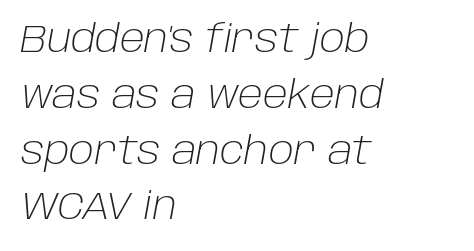
The image shows 39 px light type, italic (leaning right); set left-aligned, normal line spacing (1.43x), normal letter spacing, not underlined; low stroke contrast and a large x-height.
